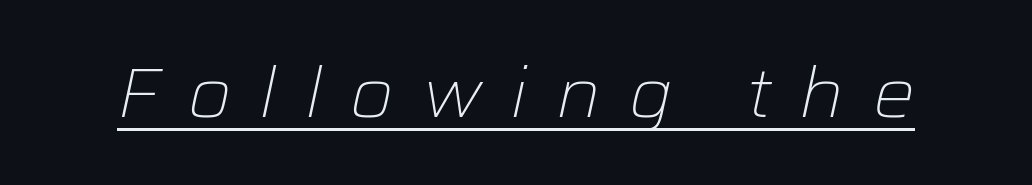
The image shows 70 px light type, italic (leaning right); set unusually wide letter spacing (+0.4 em), underlined; low stroke contrast and a medium x-height.
